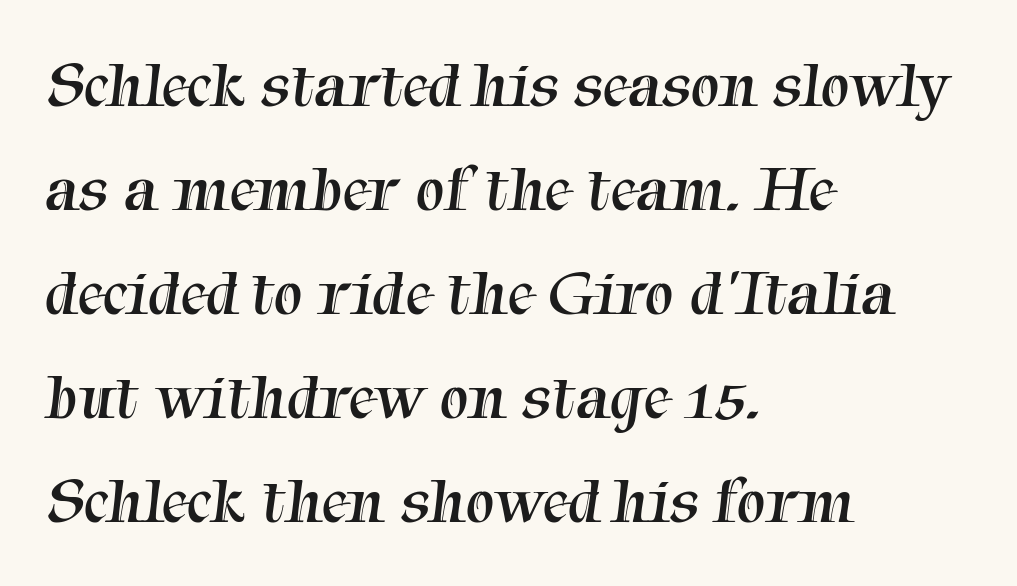
The image shows 65 px regular-weight serif type; set left-aligned, normal line spacing (1.6x), normal letter spacing, not underlined; medium stroke contrast and a medium x-height.
